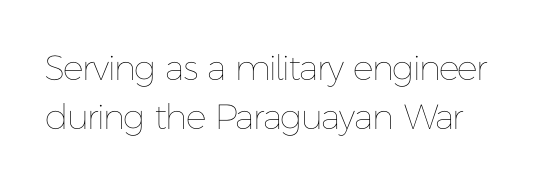
{"italic": "no", "bold": "no", "weight": "thin", "width": "normal", "stroke_contrast": "low", "x_height": "medium", "monospaced": "no", "underline": "no", "line_spacing": "normal", "line_spacing_ratio": 1.39, "letter_spacing": "normal", "letter_spacing_em": 0.0, "glyph_px": 35}
